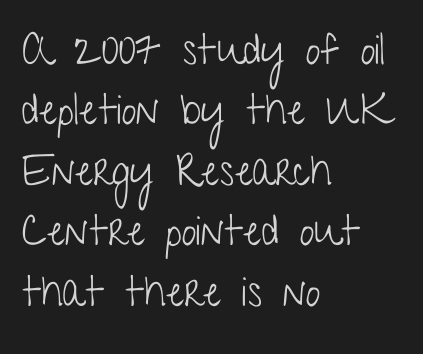
{"serif": "no", "italic": "no", "bold": "no", "weight": "light", "width": "condensed", "stroke_contrast": "low", "x_height": "medium", "monospaced": "no", "underline": "no", "align": "left", "line_spacing": "normal", "line_spacing_ratio": 1.44, "letter_spacing": "normal", "letter_spacing_em": 0.0, "glyph_px": 42}
